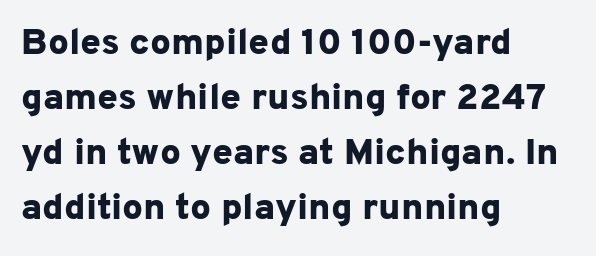
{"serif": "no", "italic": "no", "bold": "yes", "weight": "bold", "width": "normal", "stroke_contrast": "low", "x_height": "medium", "monospaced": "no", "underline": "no", "align": "left", "line_spacing": "normal", "line_spacing_ratio": 1.49, "letter_spacing": "normal", "letter_spacing_em": 0.0, "glyph_px": 37}
